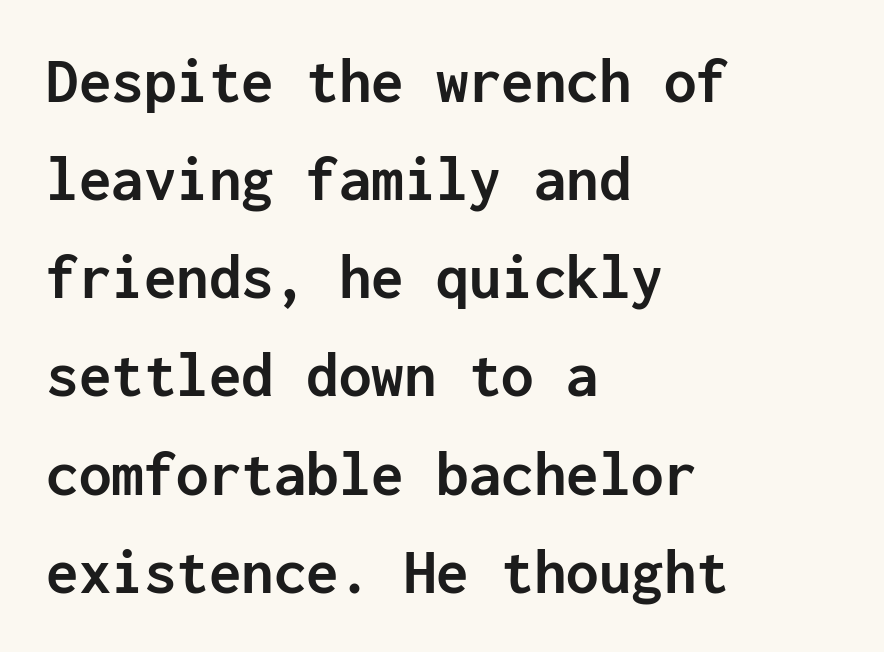
The face used here has the dense, thick strokes of a bold. The typeface chosen for these lines omits serifs. The string is rendered with underlining switched off. In terms of leading, this rendering sits right in the middle. Visually the block forms a straight wall on the left and a jagged coastline on the right.
